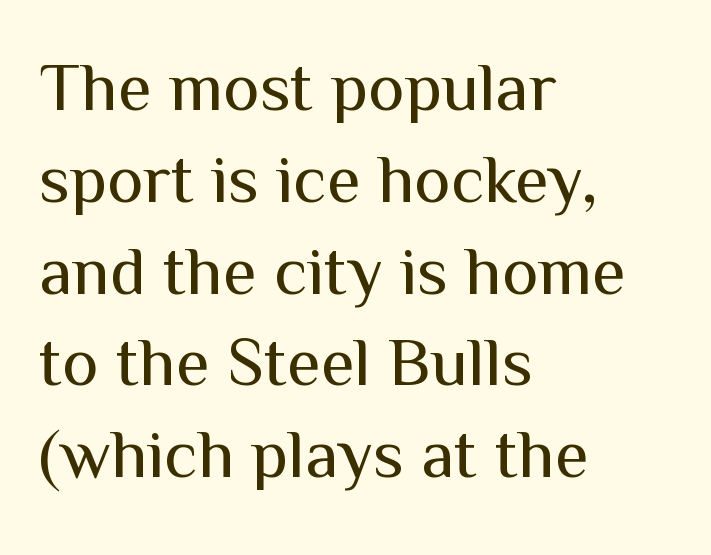
Q: Is the text bold? A: No.
Q: Is the text italic (slanted)? A: No, it is upright.
Q: Is the typeface a serif or a sans-serif typeface? A: Sans-serif.
Q: Is the text underlined? A: No.
Q: How is the paragraph aligned? A: Left-aligned.
Q: Is the spacing between letters normal or unusually wide? A: Normal.
Q: Is the spacing between lines tight, normal or loose? A: Normal.
Q: Width (condensed, normal, or wide)? A: Normal.
Q: Stroke contrast? A: Medium.
Q: x-height? A: Medium.
Q: Monospaced? A: No.
